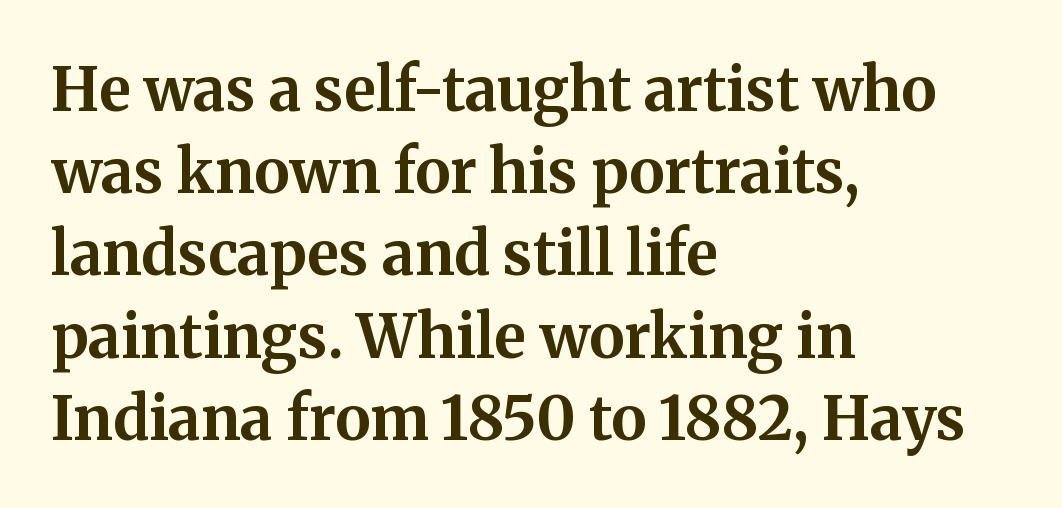
Q: Is the text bold? A: Yes.
Q: Is the text italic (slanted)? A: No, it is upright.
Q: Is the typeface a serif or a sans-serif typeface? A: Serif.
Q: Is the text underlined? A: No.
Q: How is the paragraph aligned? A: Left-aligned.
Q: Is the spacing between letters normal or unusually wide? A: Normal.
Q: Is the spacing between lines tight, normal or loose? A: Normal.
Q: Width (condensed, normal, or wide)? A: Normal.
Q: Stroke contrast? A: Medium.
Q: x-height? A: Medium.
Q: Monospaced? A: No.
